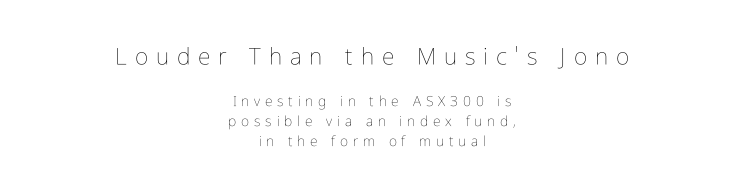
{"italic": "no", "bold": "no", "underline": "no", "align": "center", "line_spacing": "normal", "line_spacing_ratio": 1.43, "letter_spacing": "wide", "letter_spacing_em": 0.34, "larger_block": "first", "size_ratio": 1.64, "glyph_px": 23}
